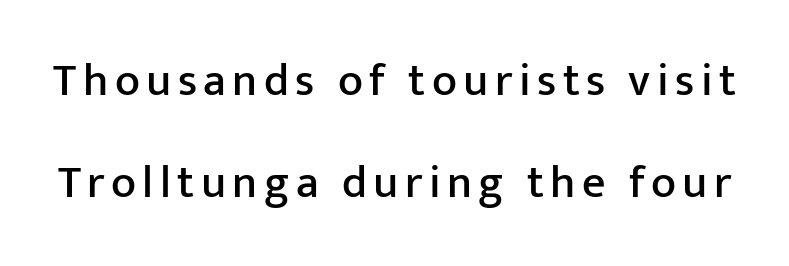
The image shows 46 px sans-serif type, upright; set loose line spacing (2.22x), not underlined; low stroke contrast and a medium x-height.
